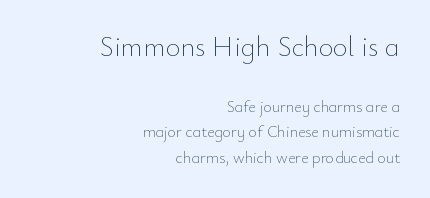
The image shows 28 px thin type, upright; set right-aligned, normal line spacing (1.59x), normal letter spacing, not underlined; the first (top) block is 1.75x larger; low stroke contrast and a small x-height.
